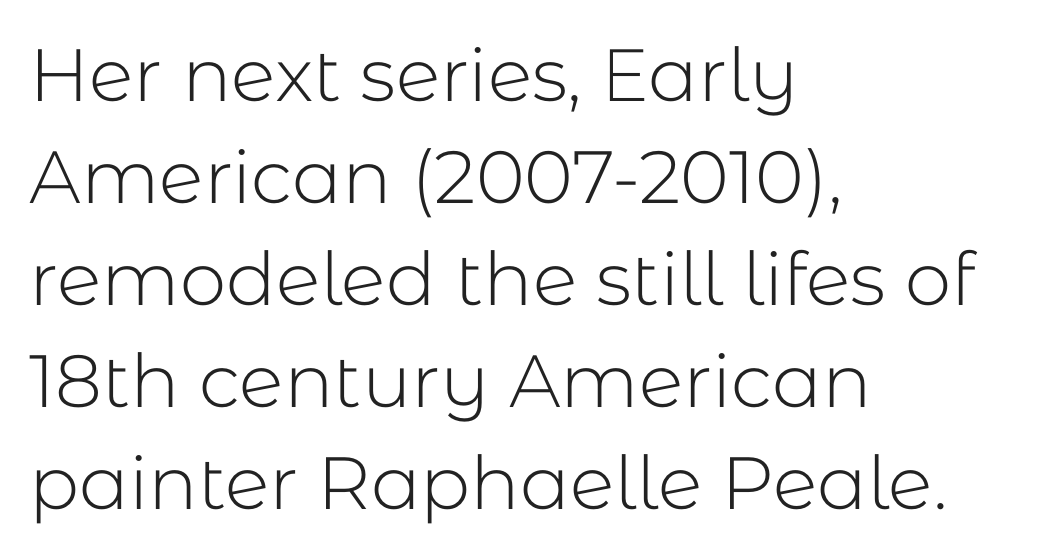
{"serif": "no", "italic": "no", "bold": "no", "weight": "light", "width": "normal", "stroke_contrast": "low", "x_height": "medium", "monospaced": "no", "underline": "no", "align": "left", "line_spacing": "normal", "line_spacing_ratio": 1.38, "letter_spacing": "normal", "letter_spacing_em": 0.0, "glyph_px": 74}
